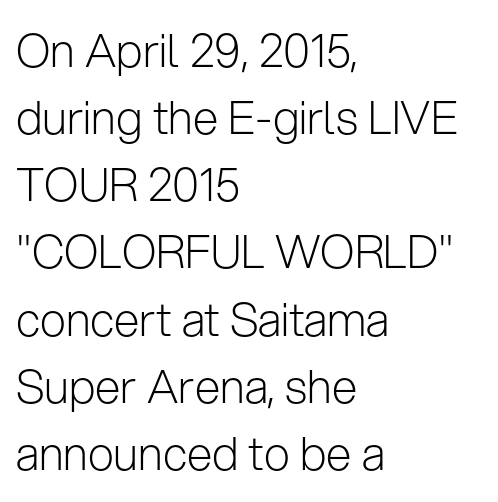
The image shows 46 px light sans-serif type, upright; set left-aligned, normal line spacing (1.46x), normal letter spacing, not underlined; low stroke contrast and a medium x-height.
